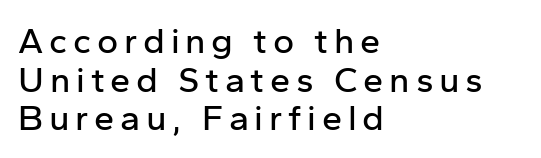
The glyphs in this specimen are sans serif. The line-height multiplier appears low, near solid setting. Ordinary non-slanted type is in use. Descenders hang freely into open space. Varying glyph widths throughout — classic text-font behaviour. The lines are quadded left.
